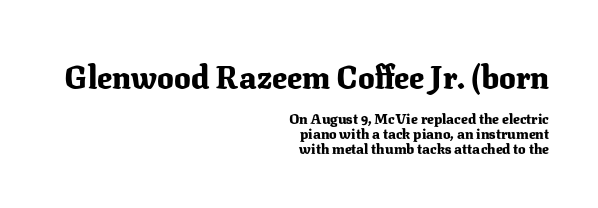
{"serif": "yes", "italic": "no", "bold": "yes", "weight": "heavy", "width": "normal", "stroke_contrast": "medium", "x_height": "medium", "monospaced": "no", "underline": "no", "align": "right", "line_spacing": "tight", "line_spacing_ratio": 1.05, "letter_spacing": "normal", "letter_spacing_em": 0.0, "larger_block": "first", "size_ratio": 2.21, "glyph_px": 31}
